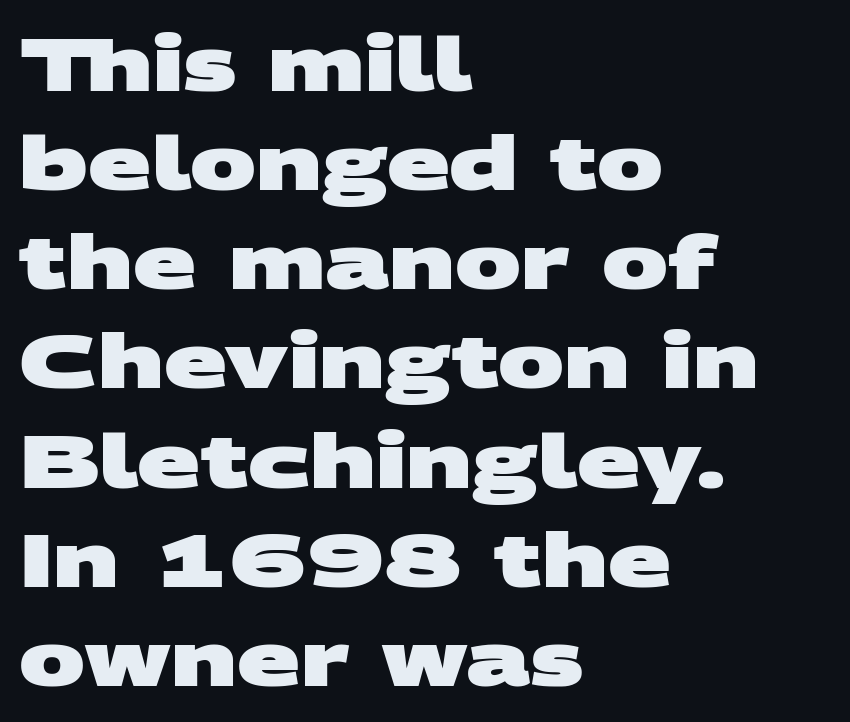
The image shows 74 px heavy, wide sans-serif type; set left-aligned, normal line spacing (1.34x), normal letter spacing, not underlined; medium stroke contrast and a large x-height.
